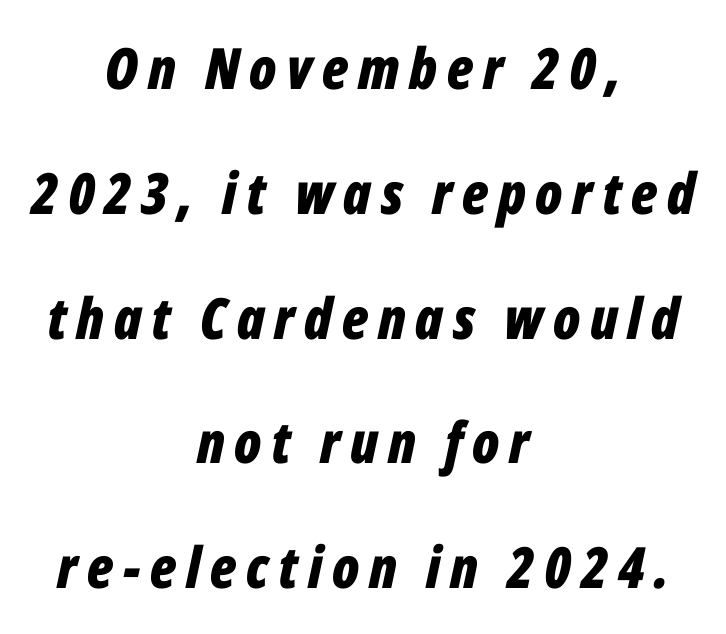
{"italic": "yes", "lean": "right", "slant_degrees": 12, "bold": "yes", "weight": "bold", "width": "condensed", "stroke_contrast": "low", "x_height": "medium", "monospaced": "no", "underline": "no", "align": "center", "line_spacing": "loose", "line_spacing_ratio": 2.19, "glyph_px": 57}
